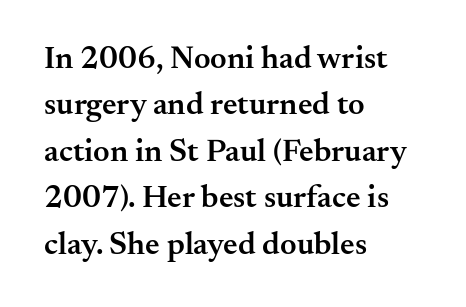
Q: Is the text bold? A: Semi-bold.
Q: Is the text italic (slanted)? A: No, it is upright.
Q: Is the typeface a serif or a sans-serif typeface? A: Serif.
Q: Is the text underlined? A: No.
Q: How is the paragraph aligned? A: Left-aligned.
Q: Is the spacing between letters normal or unusually wide? A: Normal.
Q: Is the spacing between lines tight, normal or loose? A: Normal.
Q: Width (condensed, normal, or wide)? A: Normal.
Q: Stroke contrast? A: Medium.
Q: x-height? A: Small.
Q: Monospaced? A: No.
